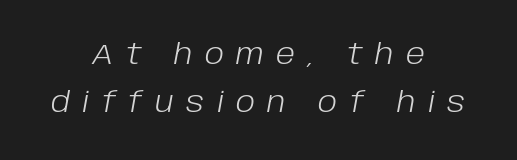
You can tell it's italic because the verticals aren't actually vertical. The glyphs are unaccompanied by any horizontal stroke below them. Does the copy run flush right? No — it is centered line by line. The letters advance in unequal steps, a hallmark of proportional type.
